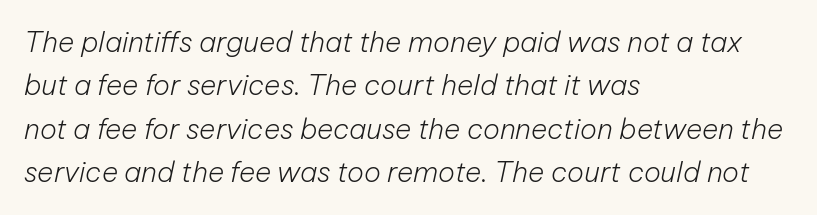
{"italic": "yes", "lean": "right", "slant_degrees": 12, "bold": "no", "weight": "light", "width": "normal", "stroke_contrast": "low", "x_height": "medium", "monospaced": "no", "underline": "no", "align": "left", "line_spacing": "normal", "line_spacing_ratio": 1.55, "letter_spacing": "normal", "letter_spacing_em": 0.0, "glyph_px": 28}
